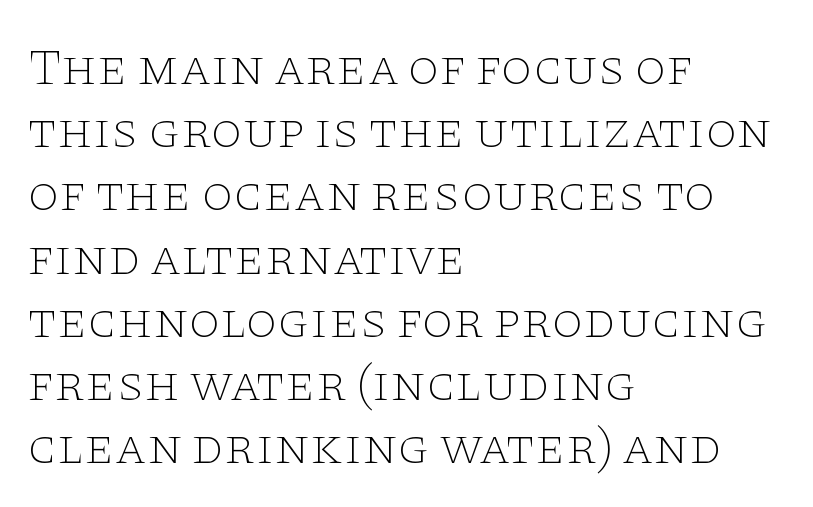
The image shows 51 px thin, wide serif type, upright; set left-aligned, line spacing 1.24x, normal letter spacing, not underlined; low stroke contrast and a large x-height.
